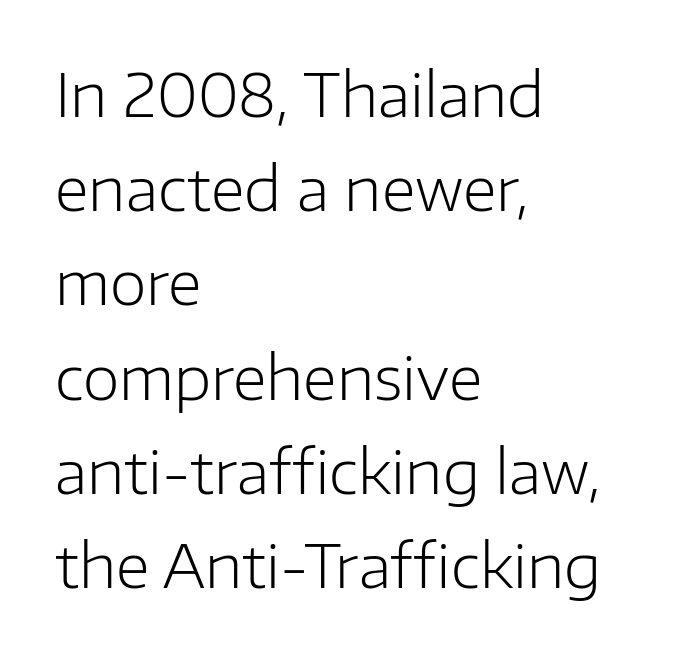
Stroke mass is kept to a normal reading level or below. A typesetter would call this proportional, since set widths differ per character. No extra tracking has been applied to these lines. The space between consecutive lines is moderate. You can tell from the bare stems that sans-serif type was used. The passage shown is not underscored anywhere.
